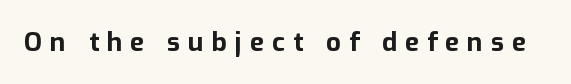
Plain, unruled lines of type. Typesetter's note: full bold, strokes at maximum text heaviness. No italicization has been applied; the sample stays upright. How are the letters spaced? Widely, with obvious added tracking.
